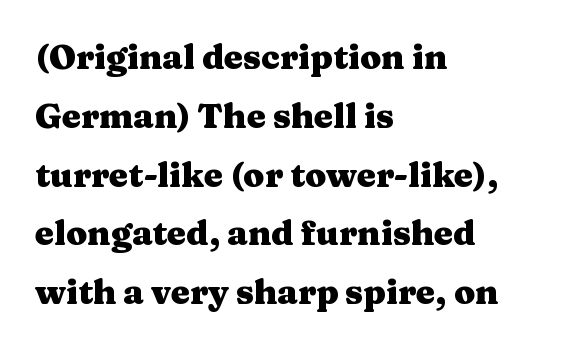
{"serif": "yes", "italic": "no", "bold": "yes", "weight": "heavy", "width": "wide", "stroke_contrast": "medium", "x_height": "medium", "monospaced": "no", "underline": "no", "align": "left", "line_spacing_ratio": 1.73, "letter_spacing": "normal", "letter_spacing_em": 0.0, "glyph_px": 34}
